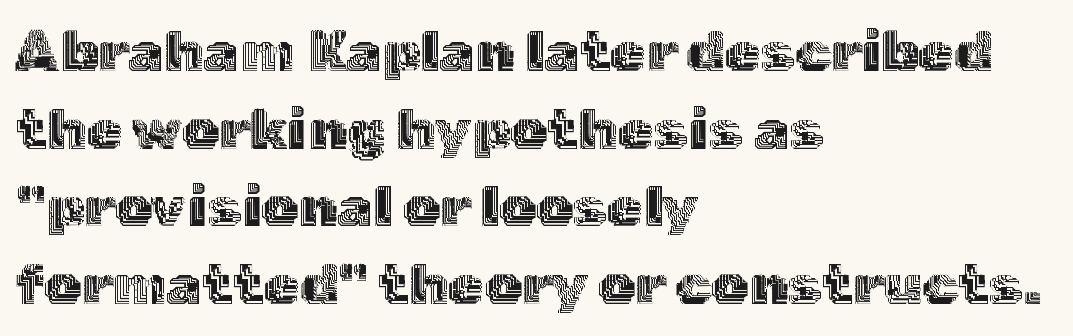
Q: Is the text italic (slanted)? A: No, it is upright.
Q: Is the text underlined? A: No.
Q: How is the paragraph aligned? A: Left-aligned.
Q: Is the spacing between letters normal or unusually wide? A: Normal.
Q: Is the spacing between lines tight, normal or loose? A: Normal.
Q: Width (condensed, normal, or wide)? A: Normal.
Q: x-height? A: Medium.
Q: Monospaced? A: No.
